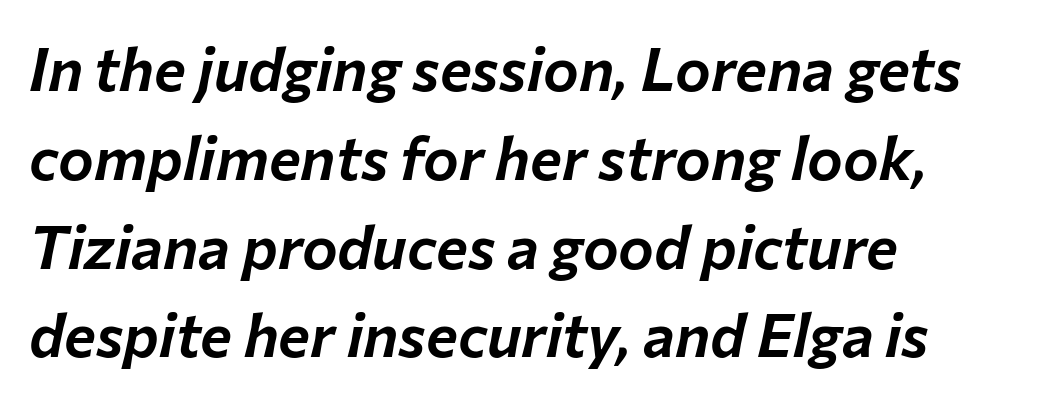
Q: Is the text italic (slanted)? A: Yes, it leans right by about 12 degrees.
Q: Is the text underlined? A: No.
Q: How is the paragraph aligned? A: Left-aligned.
Q: Is the spacing between letters normal or unusually wide? A: Normal.
Q: Is the spacing between lines tight, normal or loose? A: Normal.
Q: Width (condensed, normal, or wide)? A: Normal.
Q: Stroke contrast? A: Low.
Q: x-height? A: Medium.
Q: Monospaced? A: No.
